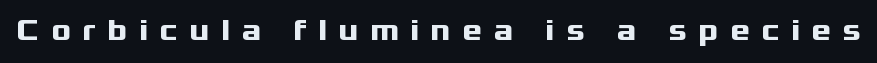
Q: Is the text bold? A: Yes.
Q: Is the text italic (slanted)? A: No, it is upright.
Q: Is the typeface a serif or a sans-serif typeface? A: Sans-serif.
Q: Is the text underlined? A: No.
Q: Is the spacing between letters normal or unusually wide? A: Unusually wide.
Q: Width (condensed, normal, or wide)? A: Wide.
Q: Stroke contrast? A: Medium.
Q: x-height? A: Medium.
Q: Monospaced? A: No.
